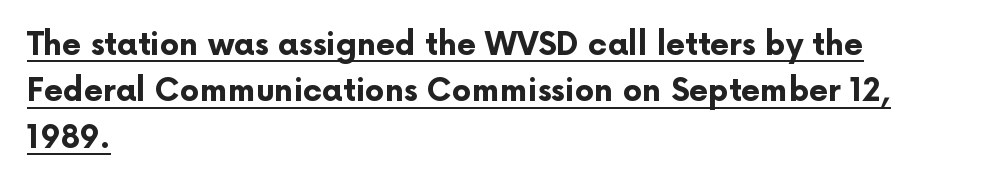
It's the straight-up-and-down kind of type. Decoration check: the copy is underlined. The characters look thick and weighty, a clear bold. No feet cap the strokes, marking this as sans-serif type. Character widths vary here, with narrow letters taking less room than wide ones.
